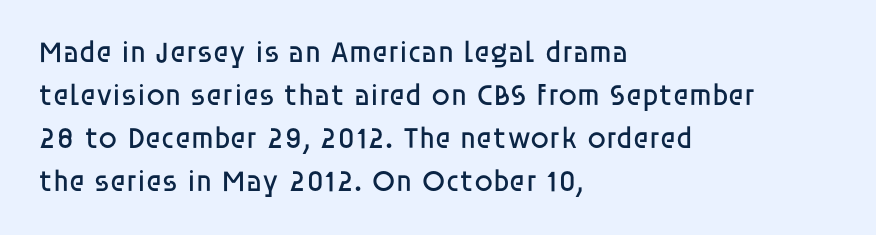
{"serif": "no", "italic": "no", "bold": "no", "weight": "regular", "width": "normal", "stroke_contrast": "low", "x_height": "large", "monospaced": "no", "underline": "no", "align": "left", "line_spacing": "normal", "line_spacing_ratio": 1.43, "letter_spacing": "normal", "letter_spacing_em": 0.0, "glyph_px": 30}
